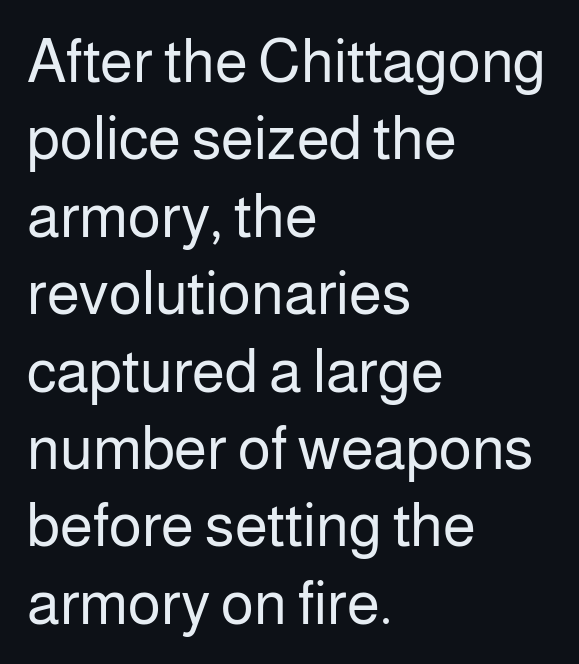
The image shows 60 px regular-weight sans-serif type, upright; set left-aligned, normal line spacing (1.29x), normal letter spacing, not underlined; low stroke contrast and a medium x-height.
